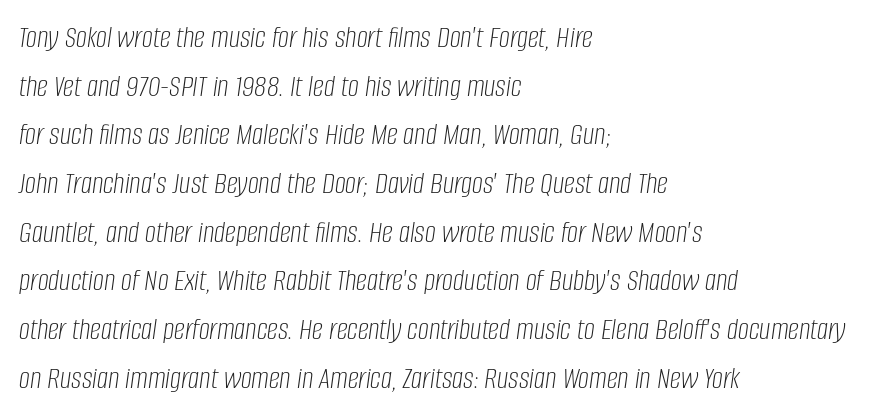
The image shows 31 px light, condensed type, italic (leaning right); set left-aligned, normal line spacing (1.57x), normal letter spacing, not underlined; low stroke contrast and a large x-height.
